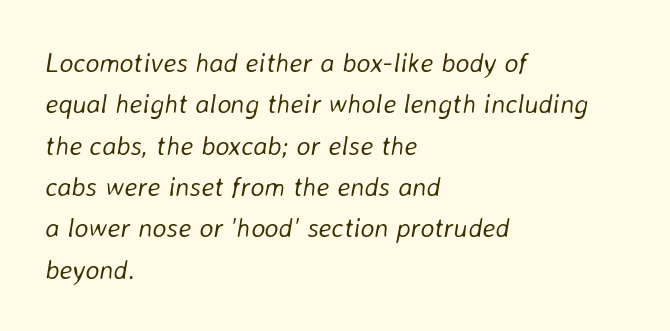
The image shows 27 px text type, italic (leaning right); set left-aligned, normal line spacing (1.53x), normal letter spacing, not underlined.
